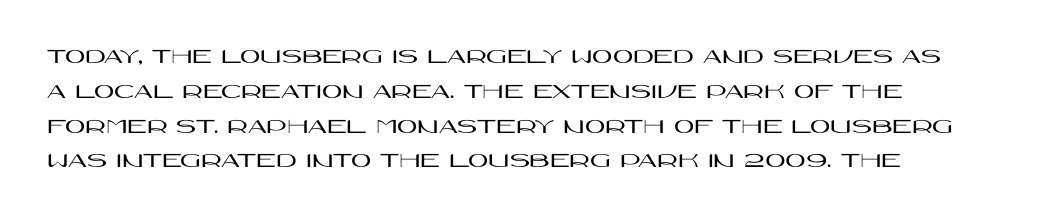
The image shows 22 px text type, upright; set normal line spacing (1.58x), normal letter spacing, not underlined.
